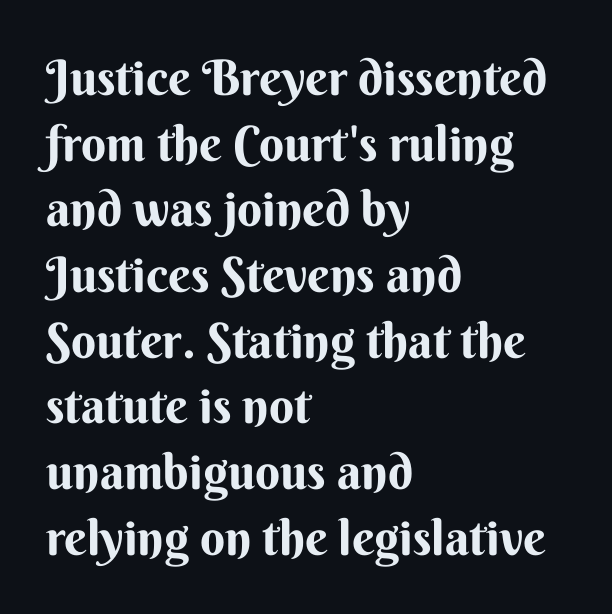
The lettering holds an erect, upright posture throughout. The zone under the glyphs is completely vacant. These lines carry a lot of weight — the face is fully bold. Inter-character spacing is left at the font's built-in metrics. Alignment: flush left.
